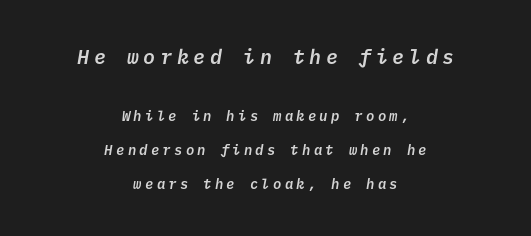
Teacher's note: observe the equal gaps on both sides — that is centered alignment. Look at the glyph heights: the upper group is clearly the bigger setting. Anything drawn beneath the words? Only blank space. The gaps between neighbouring characters are conspicuously large. The lines are spread far apart with generous leading. The sample has been set in demibold, a notch under bold.
